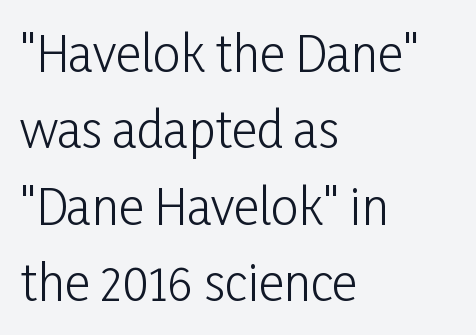
The image shows 49 px light, condensed sans-serif type, upright; set left-aligned, normal line spacing (1.56x), normal letter spacing, not underlined; low stroke contrast and a medium x-height.
